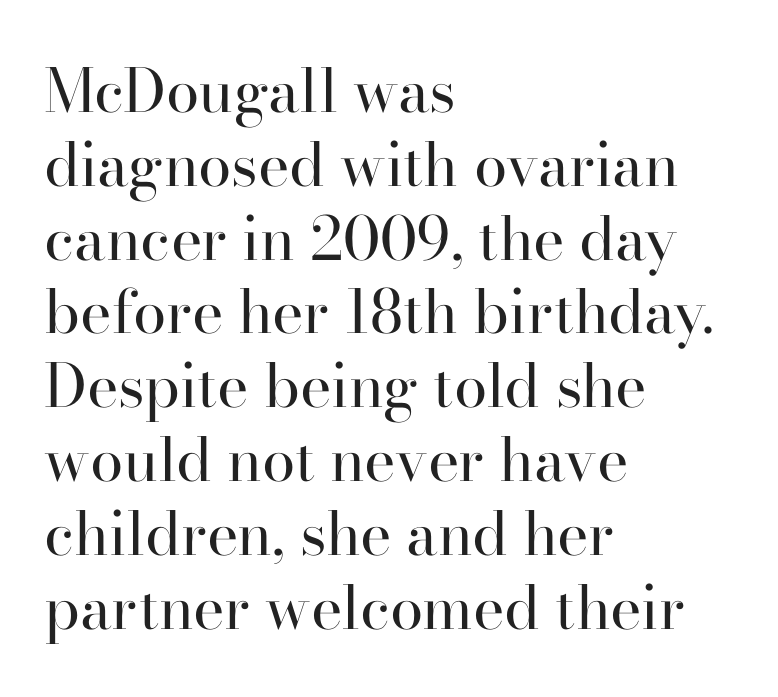
Q: Is the text bold? A: No.
Q: Is the text italic (slanted)? A: No, it is upright.
Q: Is the typeface a serif or a sans-serif typeface? A: Serif.
Q: Is the text underlined? A: No.
Q: How is the paragraph aligned? A: Left-aligned.
Q: Is the spacing between letters normal or unusually wide? A: Normal.
Q: Width (condensed, normal, or wide)? A: Normal.
Q: Stroke contrast? A: High.
Q: x-height? A: Small.
Q: Monospaced? A: No.
